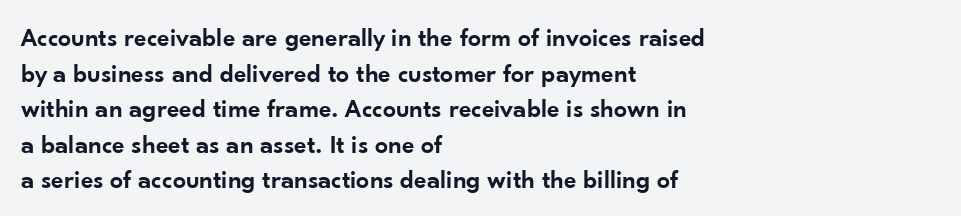
{"italic": "no", "bold": "semi", "underline": "no", "align": "left", "line_spacing": "normal", "line_spacing_ratio": 1.37, "letter_spacing": "normal", "letter_spacing_em": 0.0, "glyph_px": 26}
